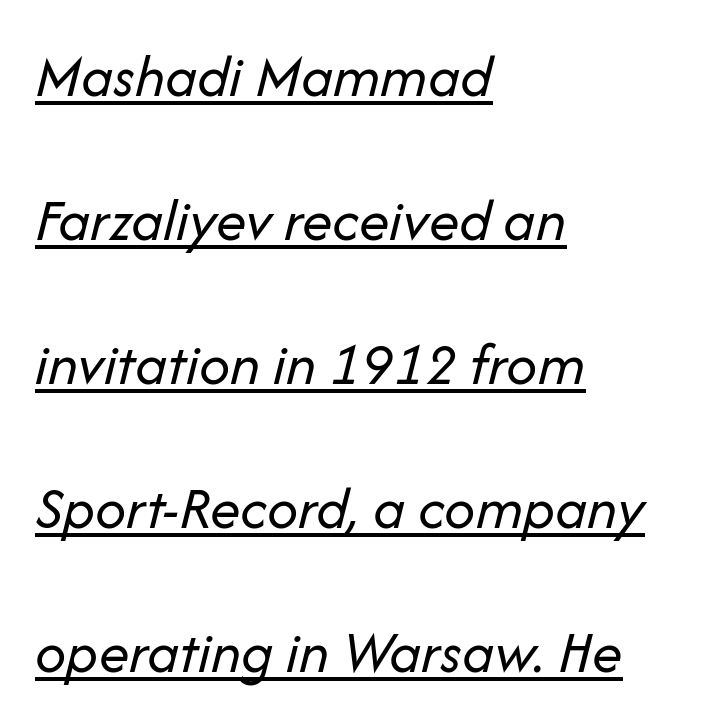
The passage shown is typed in a proportional face where columns would drift. Is this a heavy cut? Hardly; it is regular or lighter. Somebody hit Ctrl+U on this one — the words are underlined. Spacing between characters is what you'd get straight out of the box.
